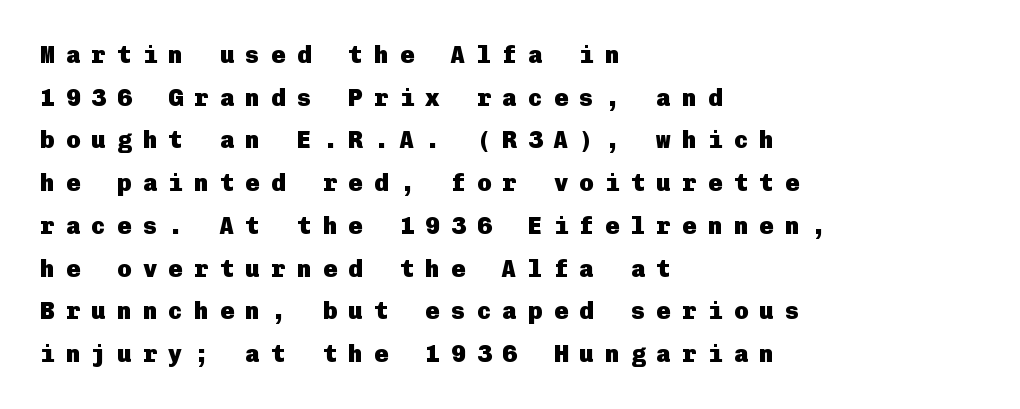
Which margin do the lines hug? The left one — the right edge is uneven. If you drew a line through each stem, it would be perfectly vertical. This rendering features lettering with no underline. The passage shown has open, widely tracked lettering throughout. This is heavy type, rendered in bold.
